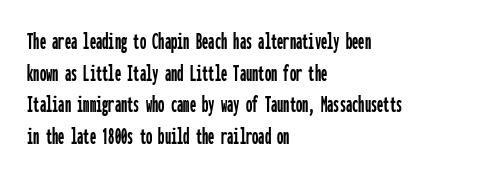
The rows are spaced the way most documents space them. No extra tracking has been applied to these lines. Which margin do the lines hug? The left one — the right edge is uneven. The gap between lines stays unmarked. If you drew a line through each stem, it would be perfectly vertical.
